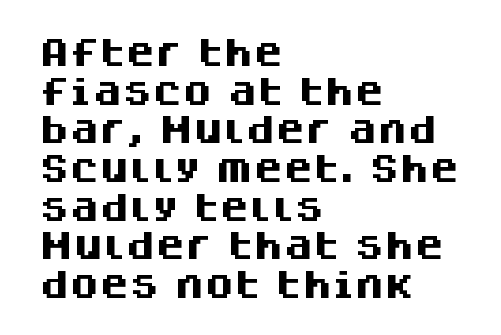
The image shows 30 px heavy sans-serif type, upright; set left-aligned, normal line spacing (1.29x), normal letter spacing, not underlined; medium stroke contrast and a large x-height.
